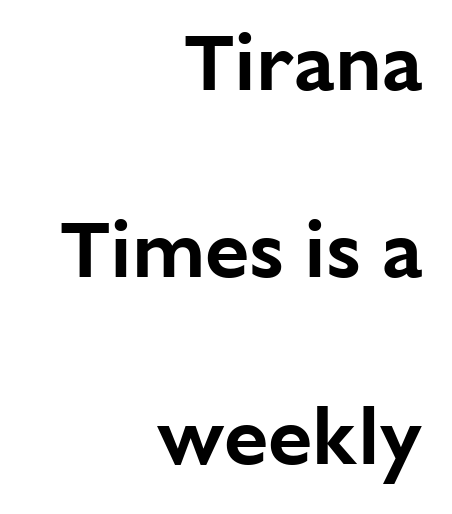
{"serif": "no", "italic": "no", "width": "normal", "stroke_contrast": "low", "x_height": "medium", "monospaced": "no", "underline": "no", "align": "right", "line_spacing": "loose", "line_spacing_ratio": 2.34, "letter_spacing": "normal", "letter_spacing_em": 0.0, "glyph_px": 80}
